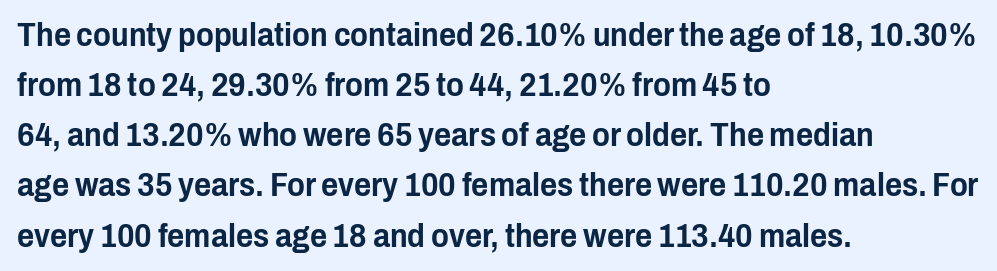
The designer went with a sans here, leaving each stem footless. The string is rendered with underlining switched off. The lines are quadded left. Looks like regular typesetting: each glyph gets only the width it needs. Honestly, the letter spacing is just normal — you wouldn't notice it.
